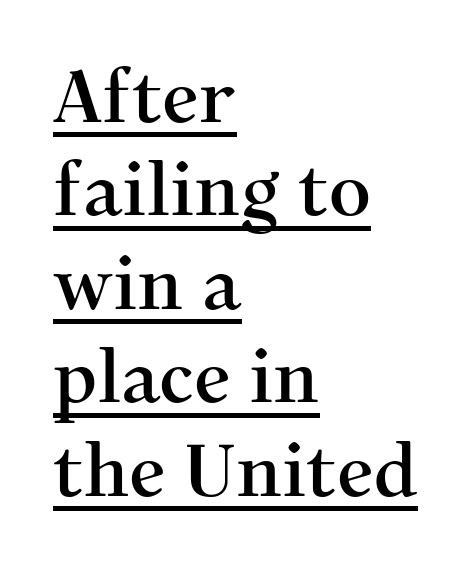
How are the letters spaced? Ordinarily, with no added tracking. Is this a fixed-width face? No — the glyphs have proportional, varying widths. In terms of posture, this sample is upright. The designer left line spacing at the default.
